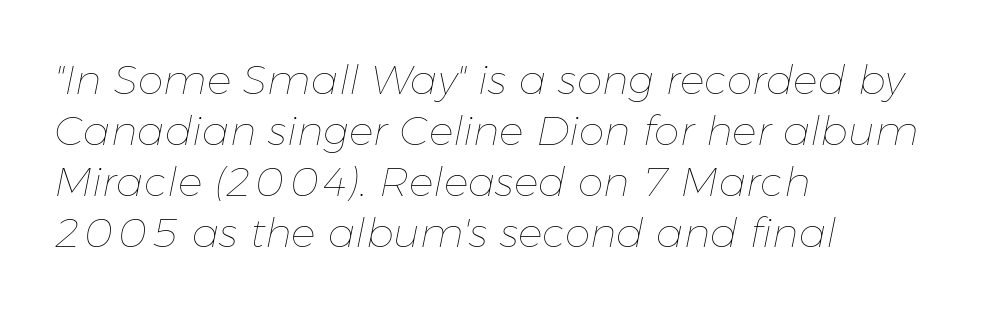
Is the type heavy? It reads as light-to-regular instead. Looking at the ascenders, they clearly lean. Varying glyph widths throughout — classic text-font behaviour. In CSS terms this would be text-align: left. Any mark beneath the type? The region is blank. This sample uses plain, unmodified letter spacing.
